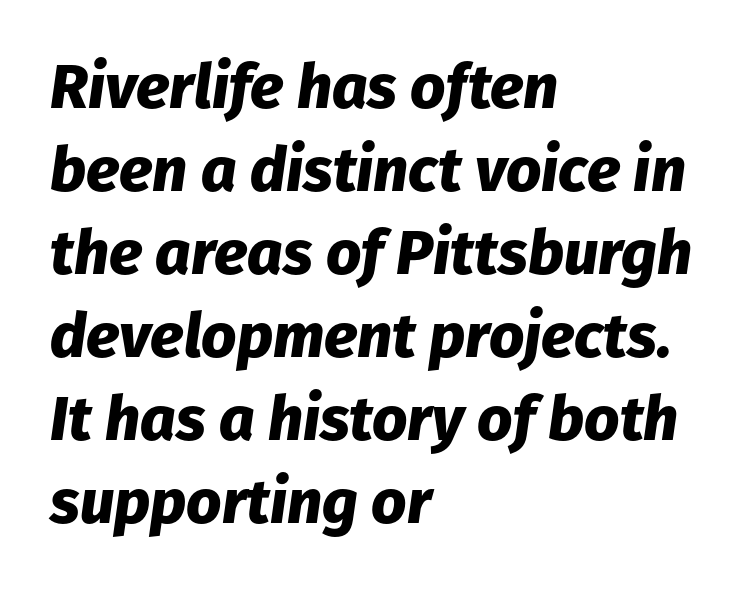
The image shows 62 px heavy type, italic (leaning right); set left-aligned, normal line spacing (1.34x), normal letter spacing, not underlined; low stroke contrast and a medium x-height.
